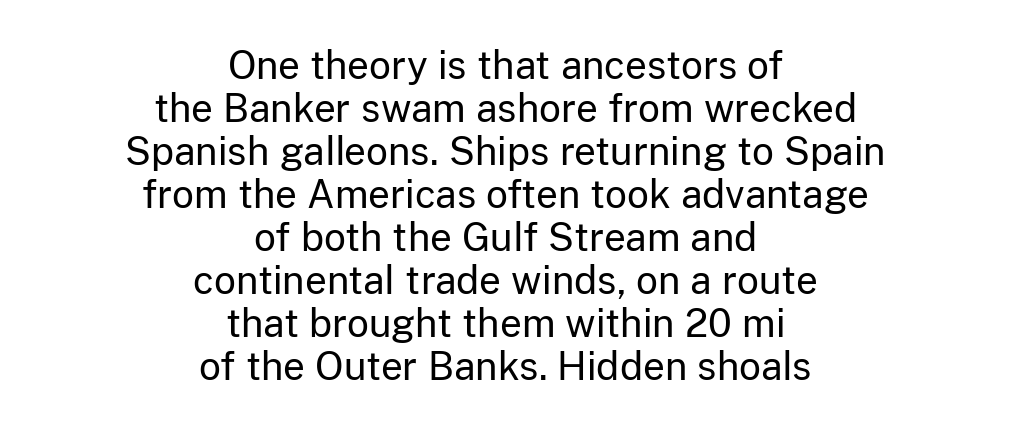
{"serif": "no", "italic": "no", "bold": "no", "weight": "regular", "width": "normal", "stroke_contrast": "low", "x_height": "medium", "monospaced": "no", "underline": "no", "align": "center", "line_spacing": "tight", "line_spacing_ratio": 1.13, "letter_spacing": "normal", "letter_spacing_em": 0.0, "glyph_px": 38}
